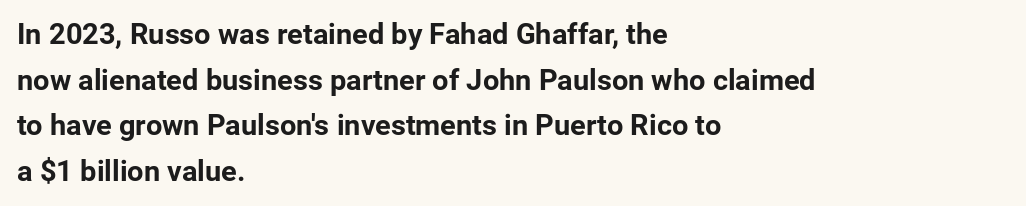
The image shows 29 px bold sans-serif type, upright; set left-aligned, normal line spacing (1.57x), normal letter spacing, not underlined; low stroke contrast and a medium x-height.
